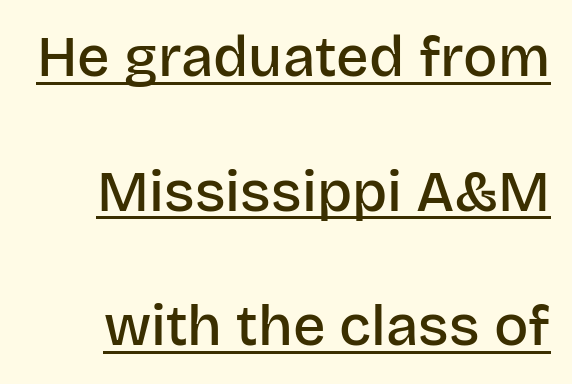
Q: Is the text bold? A: Semi-bold.
Q: Is the text italic (slanted)? A: No, it is upright.
Q: Is the typeface a serif or a sans-serif typeface? A: Sans-serif.
Q: Is the text underlined? A: Yes.
Q: Is the spacing between letters normal or unusually wide? A: Normal.
Q: Is the spacing between lines tight, normal or loose? A: Loose.
Q: Width (condensed, normal, or wide)? A: Normal.
Q: Stroke contrast? A: Low.
Q: x-height? A: Large.
Q: Monospaced? A: No.
